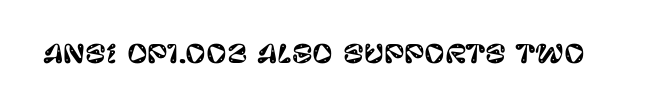
Characters follow at the spacing the type designer built in. The words here are not underlined.
